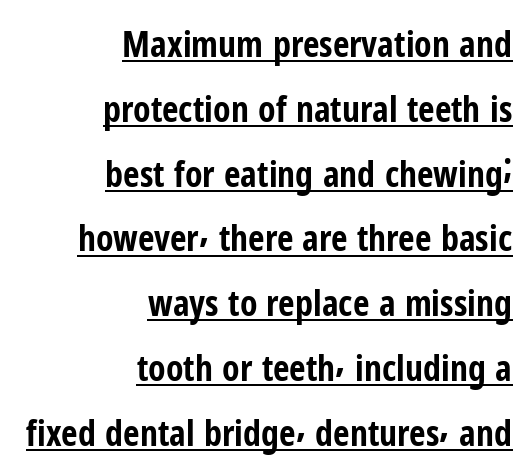
This rendering uses right alignment, leaving the left contour irregular. Font category for this specimen: sans-serif. Heavy, bold letterforms. Underlined type.
